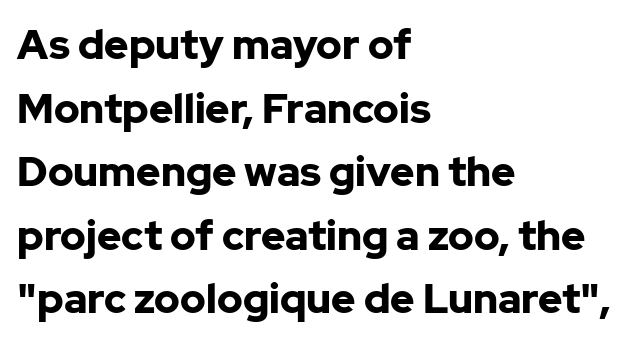
The image shows 41 px bold sans-serif type, upright; set left-aligned, normal line spacing (1.55x), normal letter spacing, not underlined; low stroke contrast and a medium x-height.
